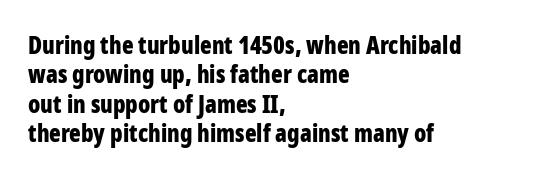
Check the space under the baseline: it is left empty. Words appear dense and cohesive because spacing is normal. Summary of weight: heavy, a full bold. Caption: multi-line text, flush left, ragged right.
